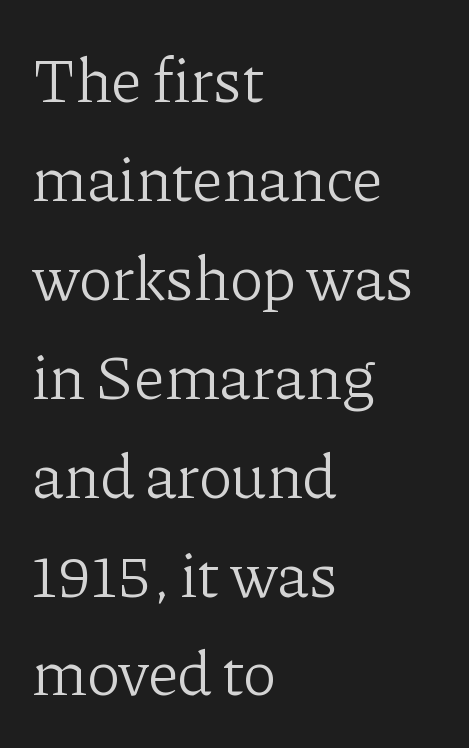
{"serif": "yes", "italic": "no", "bold": "no", "weight": "light", "width": "normal", "stroke_contrast": "low", "x_height": "medium", "monospaced": "no", "underline": "no", "align": "left", "line_spacing": "normal", "line_spacing_ratio": 1.57, "letter_spacing": "normal", "letter_spacing_em": 0.0, "glyph_px": 63}
